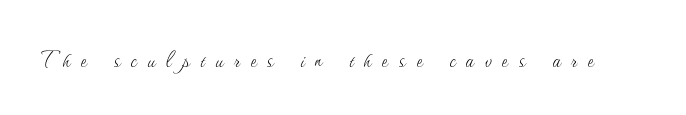
{"bold": "no", "weight": "thin", "width": "normal", "stroke_contrast": "medium", "x_height": "small", "monospaced": "no", "underline": "no", "letter_spacing": "wide", "letter_spacing_em": 0.38, "glyph_px": 28}
